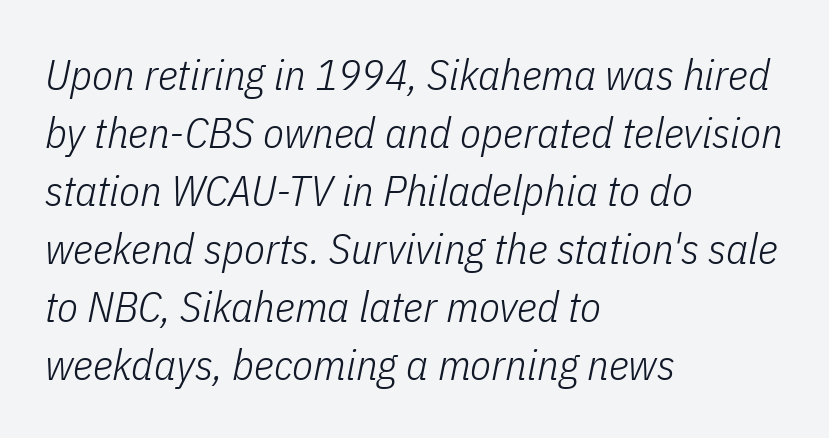
Q: Is the text bold? A: No.
Q: Is the text italic (slanted)? A: Yes, it leans right by about 11 degrees.
Q: Is the text underlined? A: No.
Q: How is the paragraph aligned? A: Left-aligned.
Q: Is the spacing between letters normal or unusually wide? A: Normal.
Q: Is the spacing between lines tight, normal or loose? A: Normal.
Q: Width (condensed, normal, or wide)? A: Condensed.
Q: Stroke contrast? A: Low.
Q: x-height? A: Medium.
Q: Monospaced? A: No.
